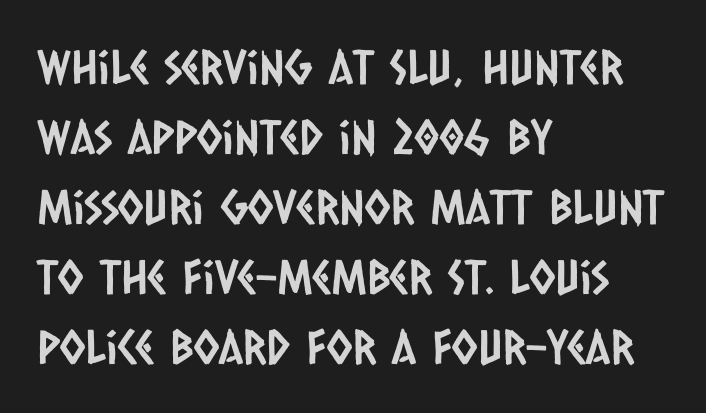
The image shows 47 px condensed sans-serif type; set left-aligned, normal line spacing (1.49x), normal letter spacing, not underlined; low stroke contrast and a large x-height.
